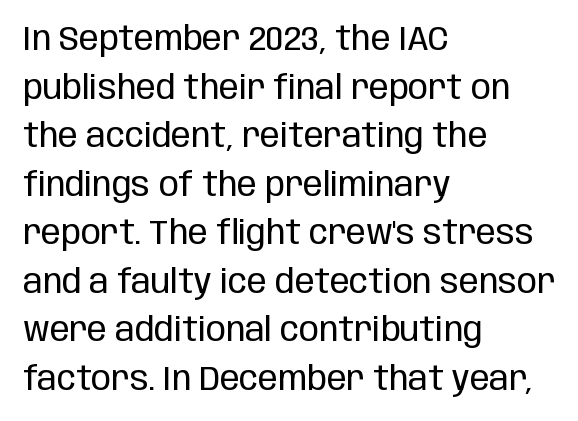
Q: Is the text bold? A: No.
Q: Is the text italic (slanted)? A: No, it is upright.
Q: Is the typeface a serif or a sans-serif typeface? A: Sans-serif.
Q: Is the text underlined? A: No.
Q: How is the paragraph aligned? A: Left-aligned.
Q: Is the spacing between letters normal or unusually wide? A: Normal.
Q: Is the spacing between lines tight, normal or loose? A: Normal.
Q: Width (condensed, normal, or wide)? A: Condensed.
Q: Stroke contrast? A: Low.
Q: x-height? A: Large.
Q: Monospaced? A: No.
